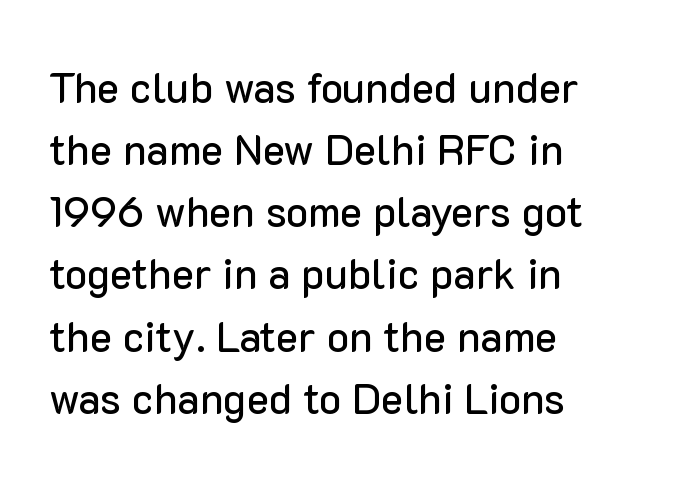
{"serif": "no", "italic": "no", "width": "normal", "stroke_contrast": "low", "x_height": "medium", "monospaced": "no", "underline": "no", "align": "left", "line_spacing": "normal", "line_spacing_ratio": 1.48, "letter_spacing": "normal", "letter_spacing_em": 0.0, "glyph_px": 42}
